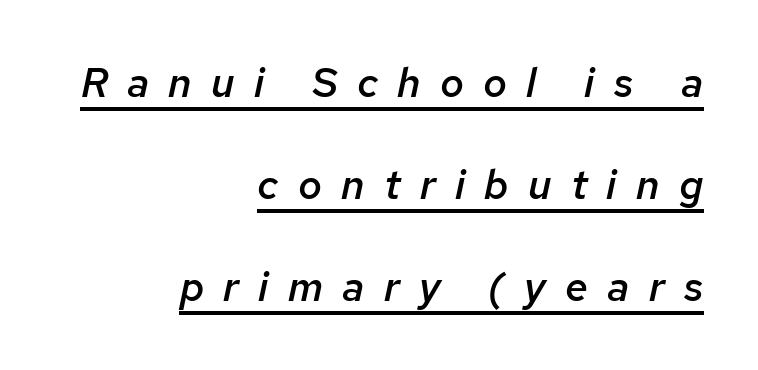
{"italic": "yes", "lean": "right", "slant_degrees": 12, "bold": "semi", "weight": "semibold", "width": "normal", "stroke_contrast": "low", "x_height": "medium", "monospaced": "no", "underline": "yes", "align": "right", "line_spacing": "loose", "line_spacing_ratio": 2.49, "letter_spacing": "wide", "letter_spacing_em": 0.47, "glyph_px": 41}
